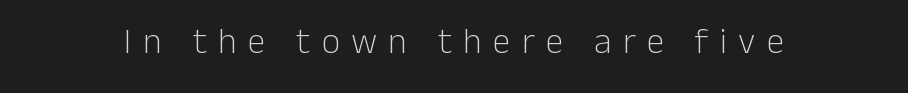
{"serif": "no", "italic": "no", "bold": "no", "weight": "light", "width": "normal", "stroke_contrast": "low", "x_height": "medium", "monospaced": "no", "underline": "no", "letter_spacing": "wide", "letter_spacing_em": 0.31, "glyph_px": 36}
